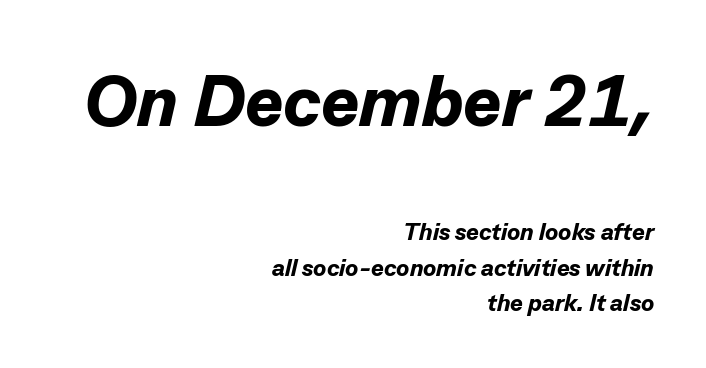
Q: Is the text bold? A: Yes.
Q: Is the text italic (slanted)? A: Yes, it leans right by about 13 degrees.
Q: Is the text underlined? A: No.
Q: How is the paragraph aligned? A: Right-aligned.
Q: Is the spacing between letters normal or unusually wide? A: Normal.
Q: Is the spacing between lines tight, normal or loose? A: Normal.
Q: Which block of text is set in a larger size, the first (top) or the second (bottom)? A: The first (top) one.
Q: Width (condensed, normal, or wide)? A: Normal.
Q: Stroke contrast? A: Low.
Q: x-height? A: Medium.
Q: Monospaced? A: No.
